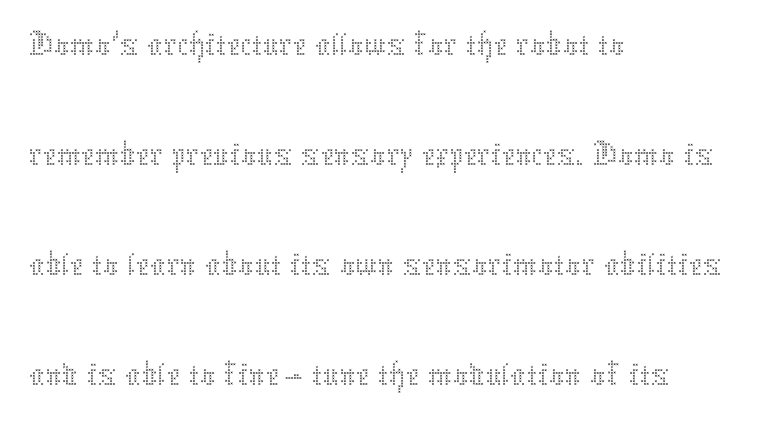
{"italic": "no", "bold": "no", "weight": "thin", "width": "normal", "stroke_contrast": "medium", "x_height": "medium", "monospaced": "no", "underline": "no", "align": "left", "line_spacing": "normal", "line_spacing_ratio": 1.43, "letter_spacing": "normal", "letter_spacing_em": 0.0, "glyph_px": 77}
